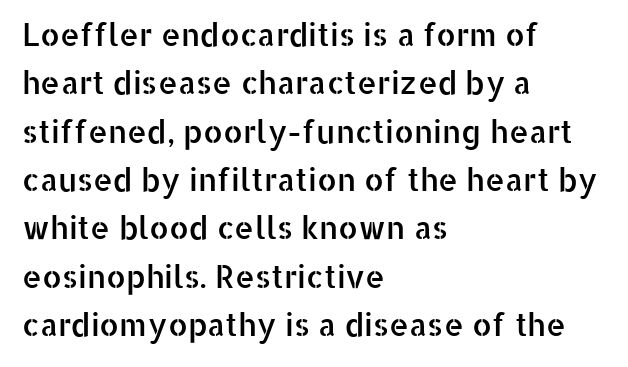
Is there much room between lines? A standard amount, neither cramped nor airy. Style check: upright. The letterforms sit shoulder to shoulder at normal distance. Horizontally, the lines are justified to the leading edge only. Nothing sits at the stroke ends, so this counts as sans-serif.
